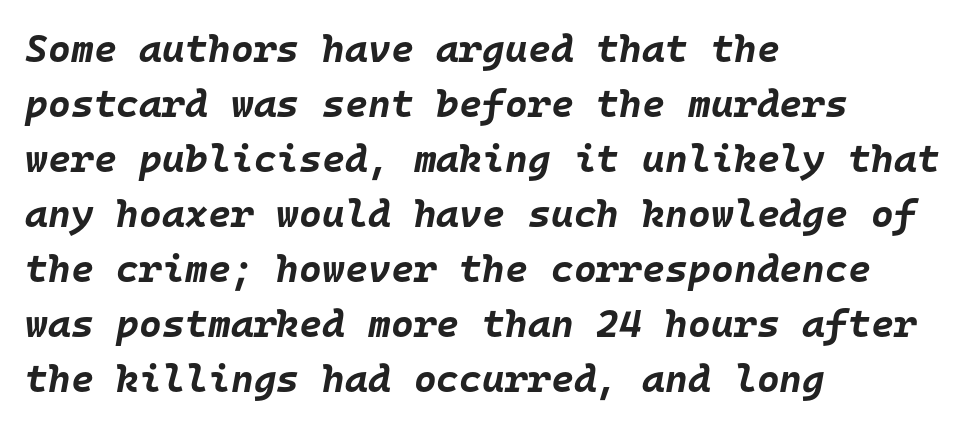
The image shows 39 px bold type, italic (leaning right), monospaced; set left-aligned, normal line spacing (1.41x), normal letter spacing, not underlined; low stroke contrast and a large x-height.
